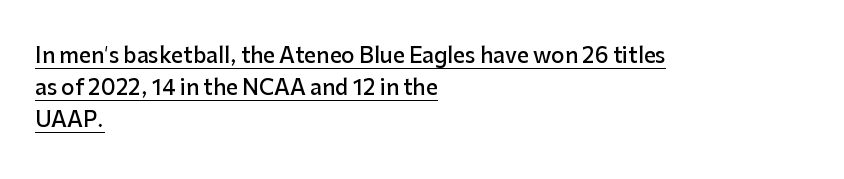
The image shows 21 px text type, upright; set left-aligned, normal line spacing (1.52x), normal letter spacing, underlined.
